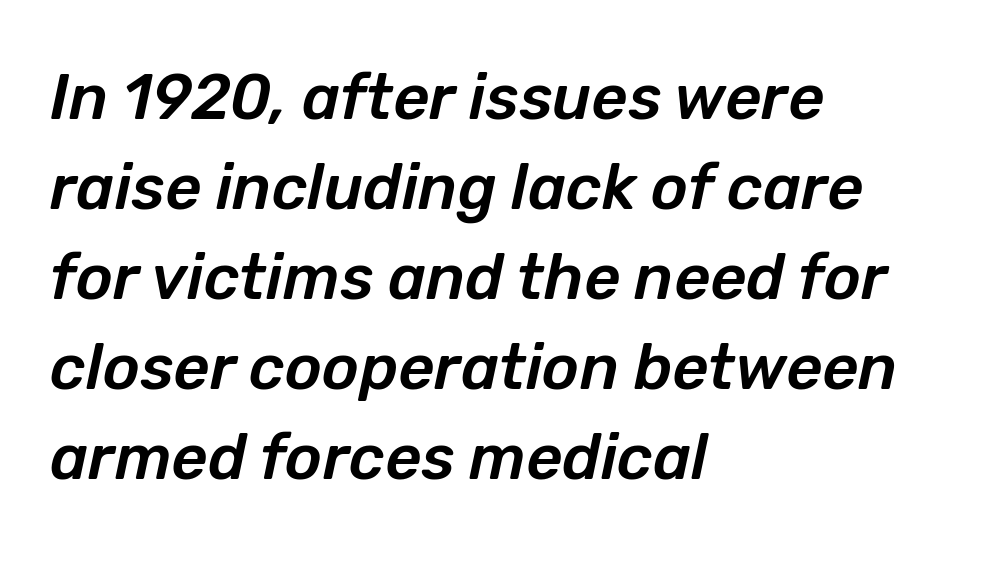
Varying glyph widths throughout — classic text-font behaviour. Tracking here is standard; glyphs follow each other at the usual distance. Characters are canted at an angle relative to the baseline's perpendicular. The paragraph has a hard left edge and a soft right edge. No word sits above an underline.
